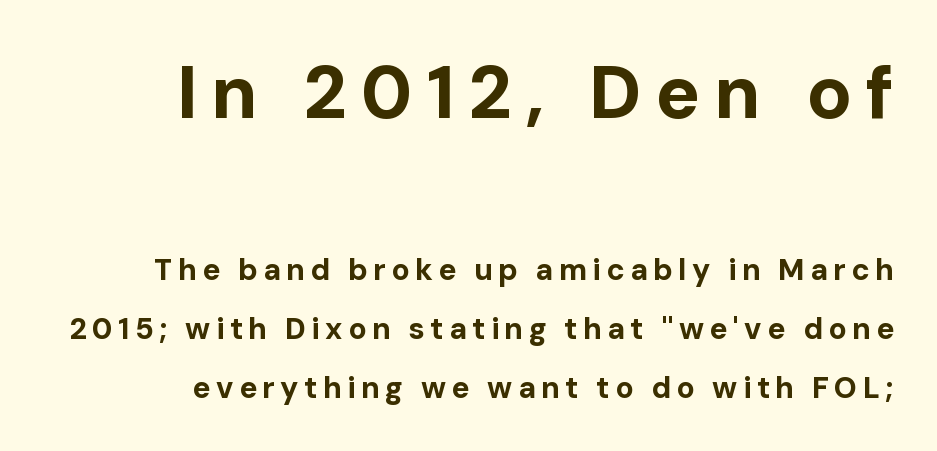
Underline: absent. The rendering uses natural spacing where letterforms have individual widths. On the weight axis this lands at bold, roughly 700. Nope, no serifs anywhere on these letters. The upper block of text is set noticeably larger than the block beneath it.
